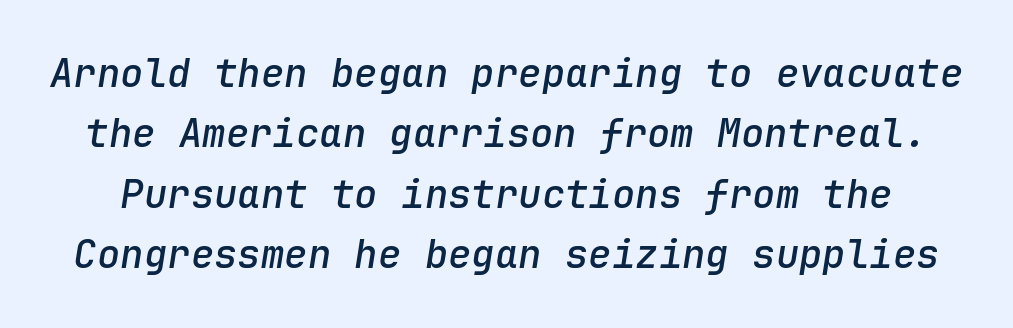
Q: Is the text bold? A: Semi-bold.
Q: Is the text italic (slanted)? A: Yes, it leans right by about 9 degrees.
Q: Is the text underlined? A: No.
Q: Is the spacing between letters normal or unusually wide? A: Normal.
Q: Is the spacing between lines tight, normal or loose? A: Normal.
Q: Width (condensed, normal, or wide)? A: Normal.
Q: Stroke contrast? A: Low.
Q: x-height? A: Medium.
Q: Monospaced? A: Yes.
